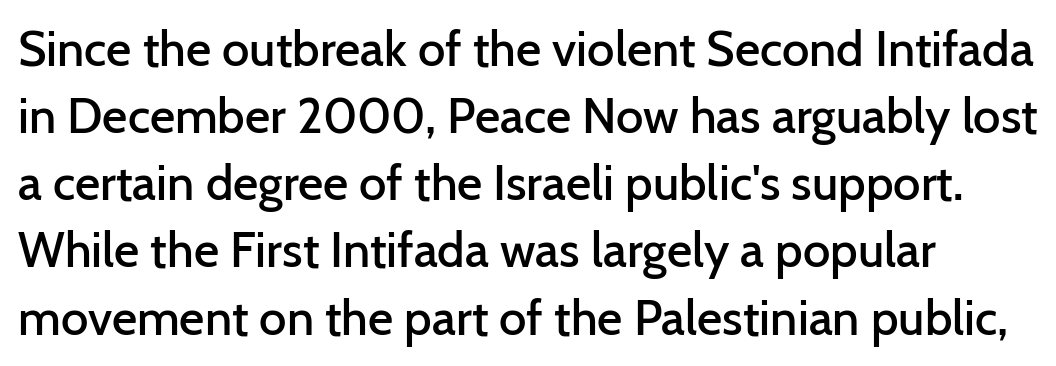
{"serif": "no", "italic": "no", "bold": "semi", "weight": "semibold", "width": "normal", "stroke_contrast": "low", "x_height": "medium", "monospaced": "no", "underline": "no", "align": "left", "line_spacing": "normal", "line_spacing_ratio": 1.37, "letter_spacing": "normal", "letter_spacing_em": 0.0, "glyph_px": 49}
